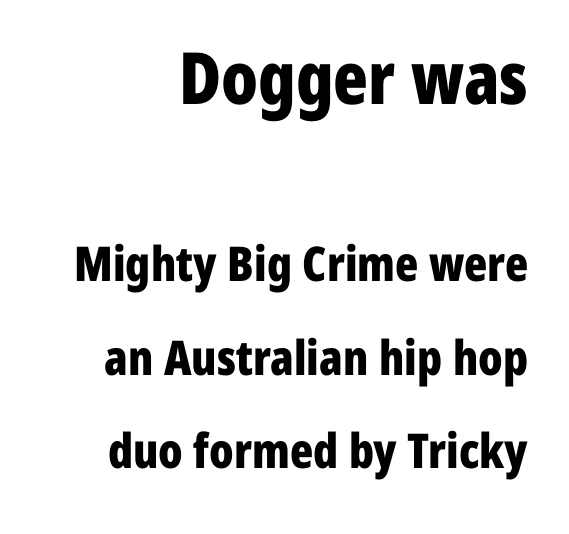
{"serif": "no", "italic": "no", "bold": "yes", "weight": "bold", "width": "condensed", "stroke_contrast": "low", "x_height": "medium", "monospaced": "no", "underline": "no", "line_spacing": "loose", "line_spacing_ratio": 1.95, "letter_spacing": "normal", "letter_spacing_em": 0.0, "larger_block": "first", "size_ratio": 1.5, "glyph_px": 72}
